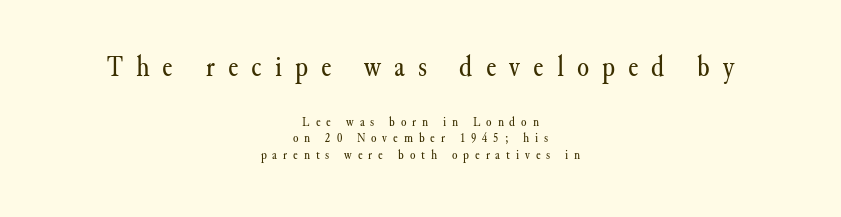
The composition opens big and finishes small. Substantial extra tracking has been applied to these lines. Words float on clear page, feet unadorned. The letterforms sit at book weight or below. Is there any slant? The stems are plumb. These lines stack symmetrically, like a column narrowing and widening about its center.
